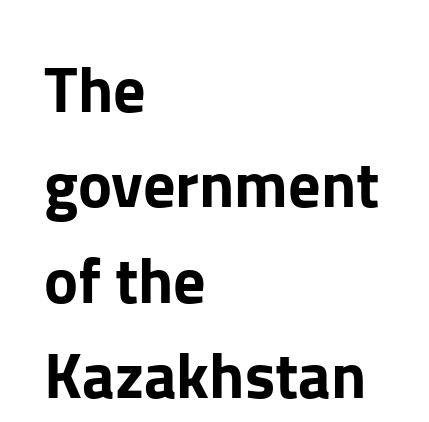
{"serif": "no", "italic": "no", "width": "normal", "stroke_contrast": "low", "x_height": "medium", "monospaced": "no", "underline": "no", "align": "left", "line_spacing": "normal", "line_spacing_ratio": 1.49, "letter_spacing": "normal", "letter_spacing_em": 0.0, "glyph_px": 64}
